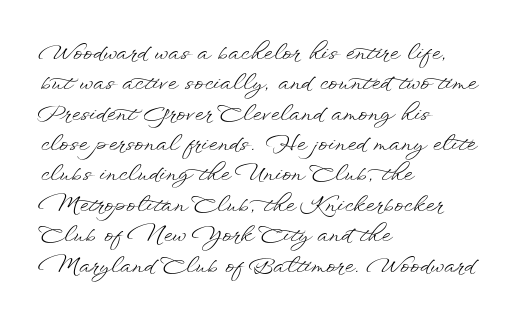
Q: Is the text bold? A: No.
Q: Is the text italic (slanted)? A: Yes.
Q: Is the text underlined? A: No.
Q: How is the paragraph aligned? A: Left-aligned.
Q: Is the spacing between letters normal or unusually wide? A: Normal.
Q: Is the spacing between lines tight, normal or loose? A: Normal.
